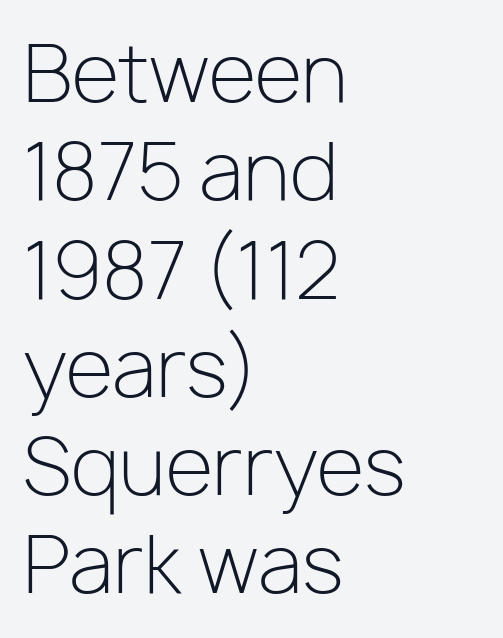
Horizontal bands of white between lines are of average thickness. The letters sit at their default tracking, neither squeezed nor spread. Stroke mass is kept to a normal reading level or below. Every character sits straight up, as roman type does. Proportional: the letters do not fall into vertical columns. The setting favours the left margin, as ordinary paragraphs usually do.
